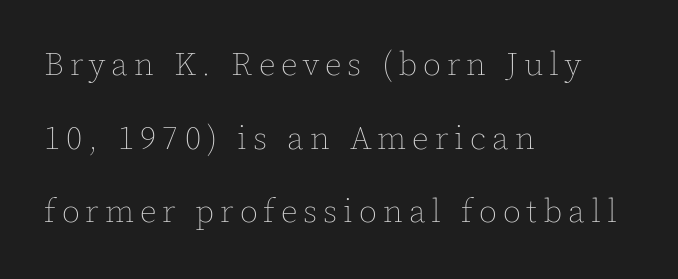
The image shows 33 px thin type, upright; set left-aligned, loose line spacing (2.23x), not underlined; a medium x-height.
